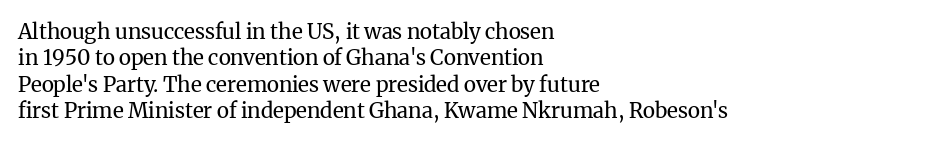
{"italic": "no", "bold": "no", "underline": "no", "align": "left", "line_spacing": "normal", "line_spacing_ratio": 1.26, "letter_spacing": "normal", "letter_spacing_em": 0.0, "glyph_px": 21}
